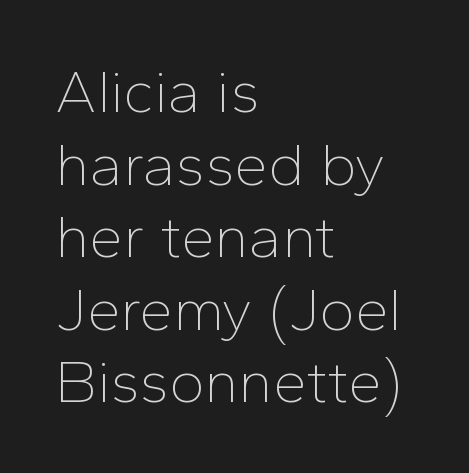
Think of a printed novel: that variable character pitch is what you see here. Unmarked baselines from the first word to the last. Examine the stroke ends and you'll find no serifs. When letters stand straight like this, we call the style roman or upright.
